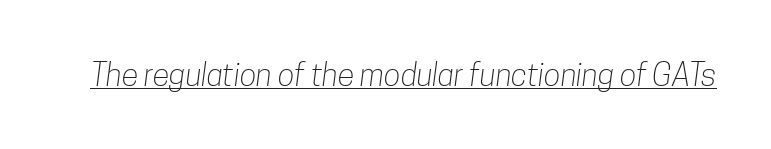
Nothing sits at the stroke ends, so this counts as sans-serif. Weight class: somewhere from thin through regular. What stands out about the letter spacing? Nothing — it is the standard amount. What decoration does the sample have? An underline. Varying glyph widths throughout — classic text-font behaviour.
